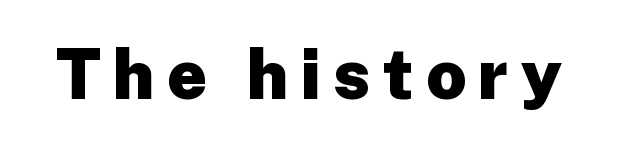
Q: Is the text bold? A: Yes.
Q: Is the text italic (slanted)? A: No, it is upright.
Q: Is the typeface a serif or a sans-serif typeface? A: Sans-serif.
Q: Is the text underlined? A: No.
Q: Width (condensed, normal, or wide)? A: Normal.
Q: Stroke contrast? A: Low.
Q: x-height? A: Medium.
Q: Monospaced? A: No.
